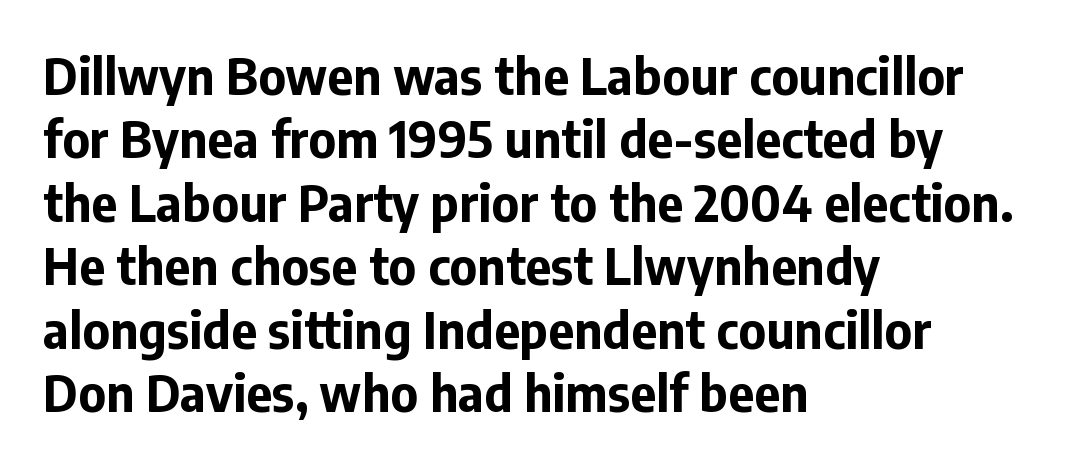
The image shows 50 px bold sans-serif type, upright; set left-aligned, normal line spacing (1.27x), normal letter spacing, not underlined; low stroke contrast and a medium x-height.
